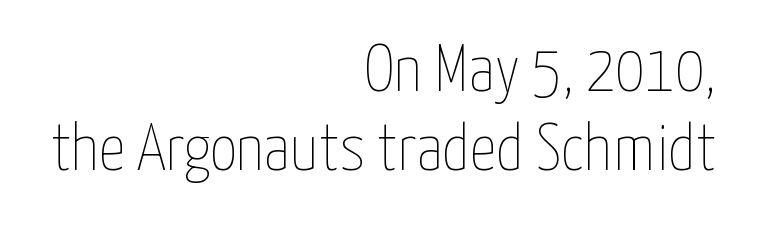
{"italic": "no", "bold": "no", "weight": "thin", "width": "condensed", "stroke_contrast": "low", "x_height": "medium", "monospaced": "no", "underline": "no", "align": "right", "line_spacing_ratio": 1.2, "letter_spacing": "normal", "letter_spacing_em": 0.0, "glyph_px": 66}
